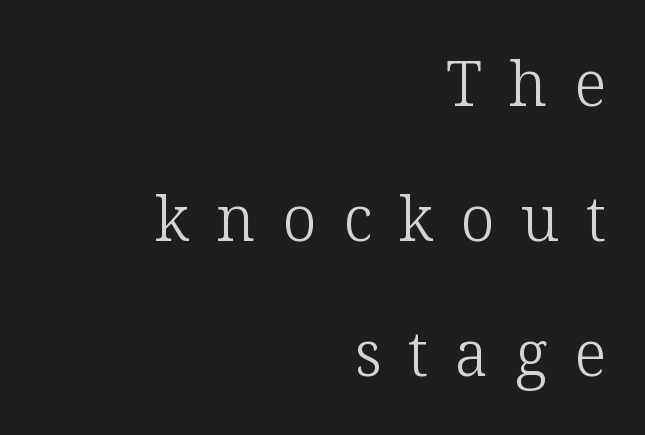
Q: Is the text bold? A: No.
Q: Is the text italic (slanted)? A: No, it is upright.
Q: Is the typeface a serif or a sans-serif typeface? A: Serif.
Q: Is the text underlined? A: No.
Q: How is the paragraph aligned? A: Right-aligned.
Q: Is the spacing between letters normal or unusually wide? A: Unusually wide.
Q: Is the spacing between lines tight, normal or loose? A: Loose.
Q: Width (condensed, normal, or wide)? A: Normal.
Q: Stroke contrast? A: Low.
Q: x-height? A: Medium.
Q: Monospaced? A: No.
